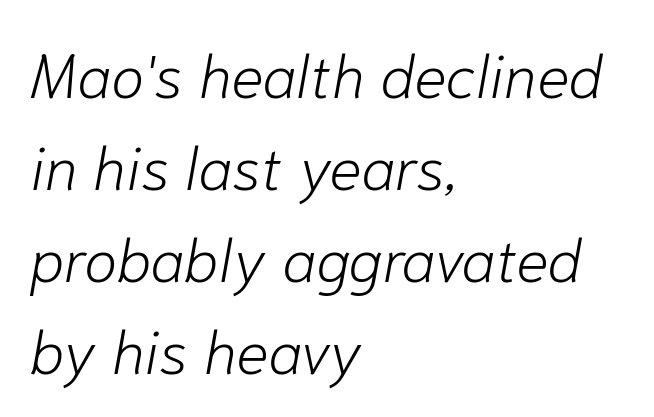
{"italic": "yes", "lean": "right", "slant_degrees": 10, "bold": "no", "weight": "light", "width": "normal", "stroke_contrast": "low", "x_height": "medium", "monospaced": "no", "underline": "no", "align": "left", "line_spacing": "normal", "line_spacing_ratio": 1.51, "letter_spacing": "normal", "letter_spacing_em": 0.0, "glyph_px": 61}
